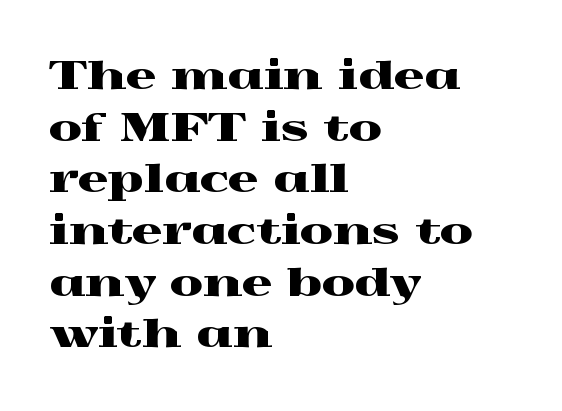
These lines were composed using upright roman letters. Which margin do the lines hug? The left one — the right edge is uneven. Each letter keeps its own natural width here, so spacing adapts to shape. No word sits above an underline.
